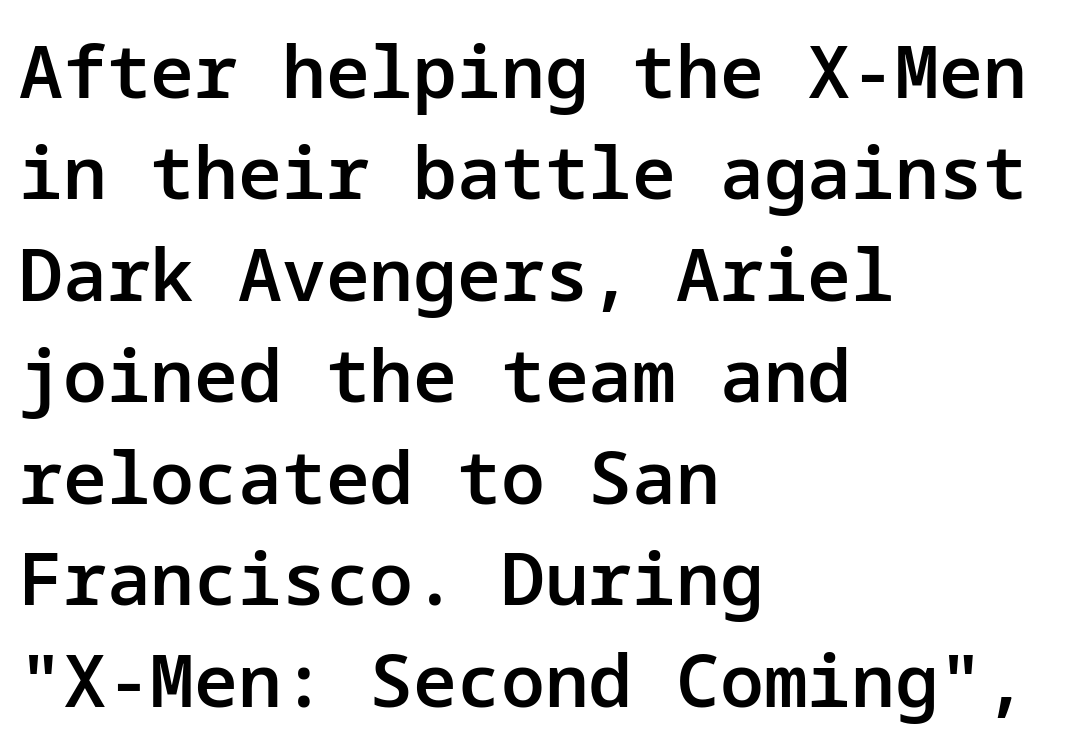
Q: Is the text bold? A: Semi-bold.
Q: Is the text italic (slanted)? A: No, it is upright.
Q: Is the typeface a serif or a sans-serif typeface? A: Sans-serif.
Q: Is the text underlined? A: No.
Q: How is the paragraph aligned? A: Left-aligned.
Q: Is the spacing between letters normal or unusually wide? A: Normal.
Q: Is the spacing between lines tight, normal or loose? A: Normal.
Q: Width (condensed, normal, or wide)? A: Normal.
Q: Stroke contrast? A: Low.
Q: x-height? A: Medium.
